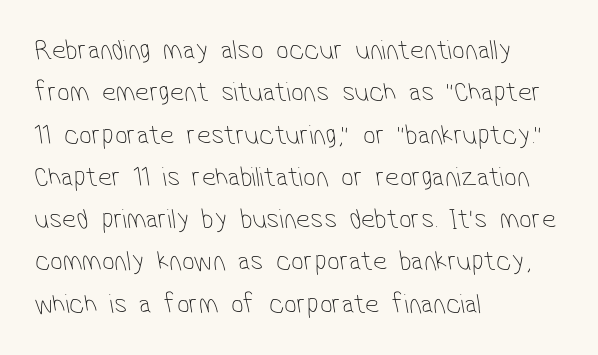
The image shows 28 px thin, condensed sans-serif type; set left-aligned, normal line spacing (1.51x), normal letter spacing, not underlined; low stroke contrast and a medium x-height.
